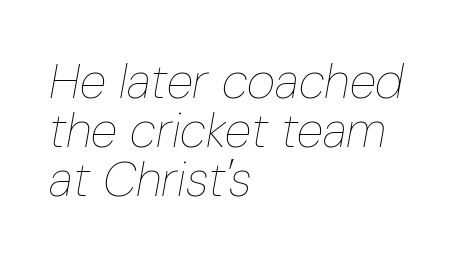
No extra tracking has been applied to these lines. The typography opts for an oblique posture over an upright one. Check the space under the baseline: it is left empty. Reading down the block, your eye returns to a fixed left position each line.
